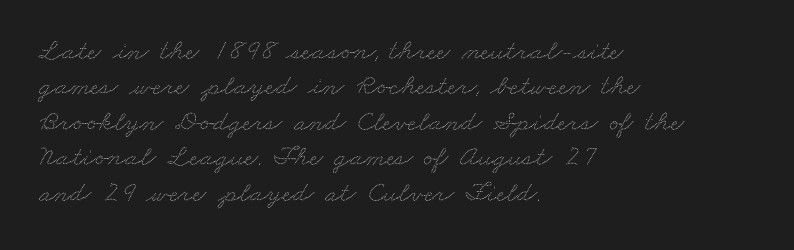
The image shows 29 px wide type; set left-aligned, line spacing 1.22x, normal letter spacing, not underlined; low stroke contrast and a small x-height.
